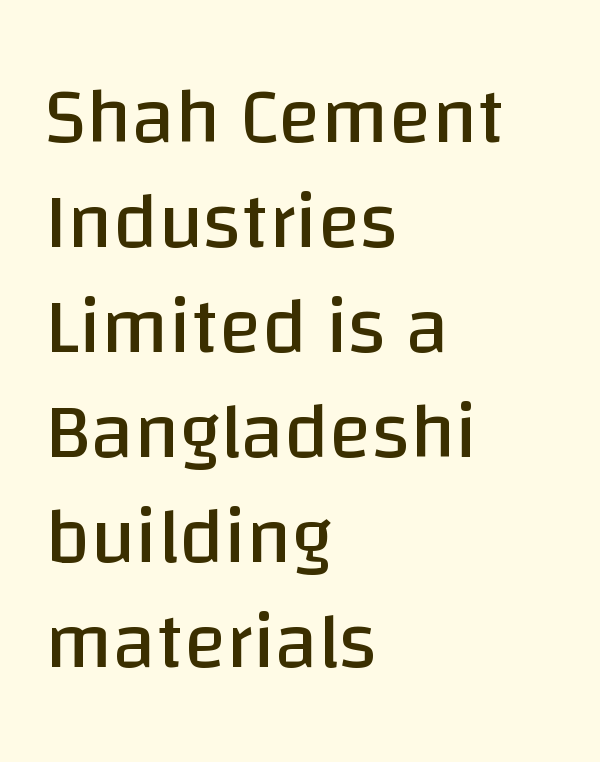
The image shows 79 px regular-weight sans-serif type, upright; set left-aligned, normal line spacing (1.33x), normal letter spacing, not underlined; low stroke contrast and a large x-height.
